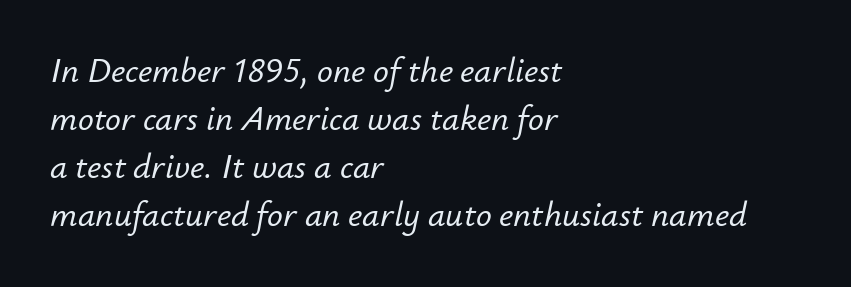
The rendering keeps characters at their native spacing. Honestly, the row spacing looks completely unremarkable. The face used here is proportionally spaced, like ordinary book or web type. The space directly below the letters is spotless. A student would call this left alignment; a typographer would say flush left, rag right. The axis of the letterforms is tilted away from vertical.
